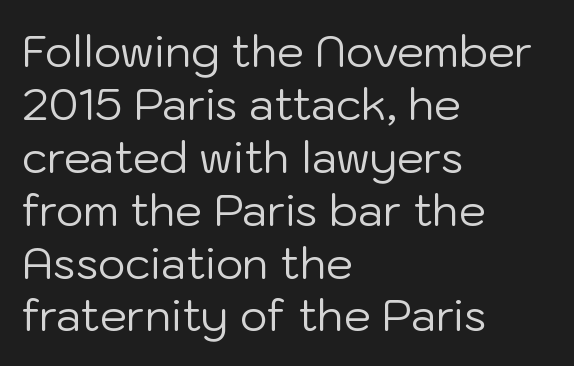
The image shows 43 px regular-weight sans-serif type, upright; set left-aligned, line spacing 1.23x, normal letter spacing, not underlined; low stroke contrast and a medium x-height.
